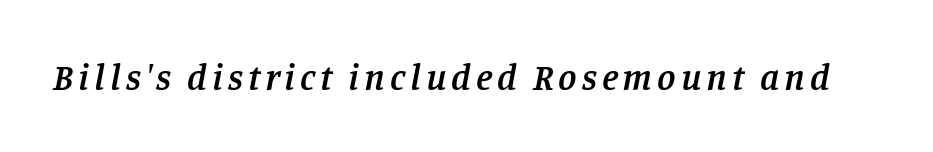
The image shows 37 px semibold serif type, italic (leaning right); set not underlined; low stroke contrast and a large x-height.
